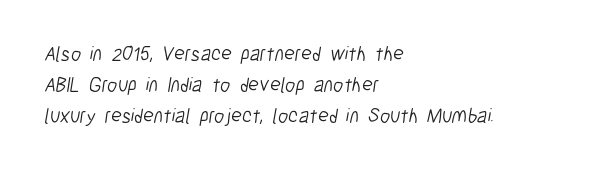
{"bold": "no", "underline": "no", "align": "left", "line_spacing": "normal", "line_spacing_ratio": 1.55, "letter_spacing": "normal", "letter_spacing_em": 0.0, "glyph_px": 20}
